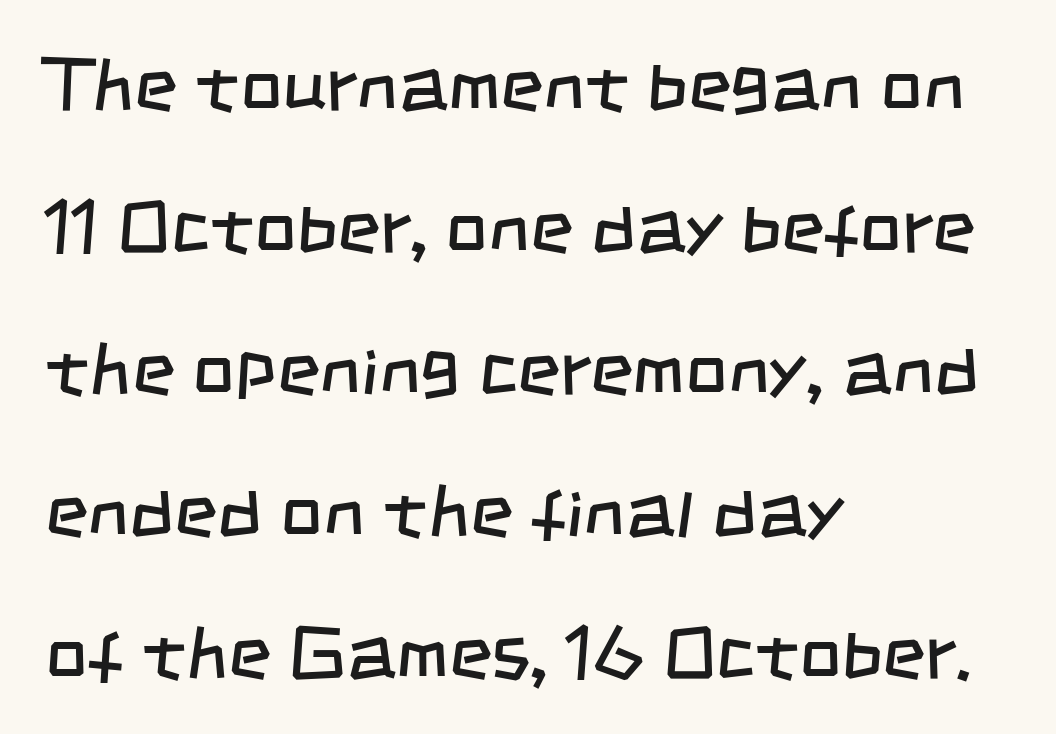
{"serif": "no", "bold": "no", "weight": "regular", "width": "condensed", "stroke_contrast": "low", "x_height": "large", "monospaced": "no", "underline": "no", "align": "left", "line_spacing": "loose", "line_spacing_ratio": 1.92, "letter_spacing": "normal", "letter_spacing_em": 0.0, "glyph_px": 74}
